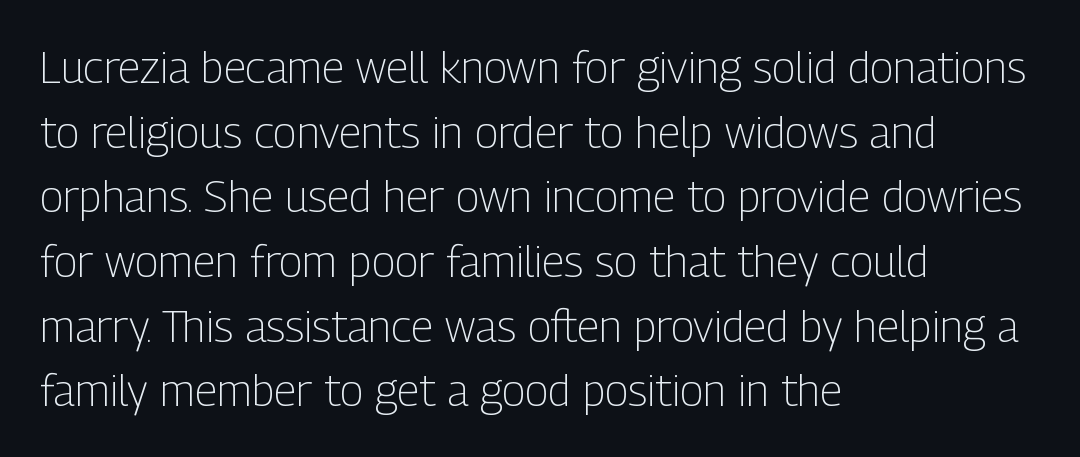
Line starts are locked; line ends wander. Characters remain perfectly vertical along every line. Each letter keeps its own natural width here, so spacing adapts to shape. Each row of text sits above clean, open space. No extra ink here — the face is not bold. The space between consecutive lines is moderate.
